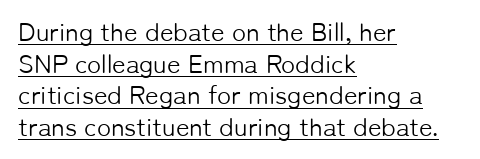
Q: Is the text bold? A: No.
Q: Is the text italic (slanted)? A: No, it is upright.
Q: Is the text underlined? A: Yes.
Q: How is the paragraph aligned? A: Left-aligned.
Q: Is the spacing between letters normal or unusually wide? A: Normal.
